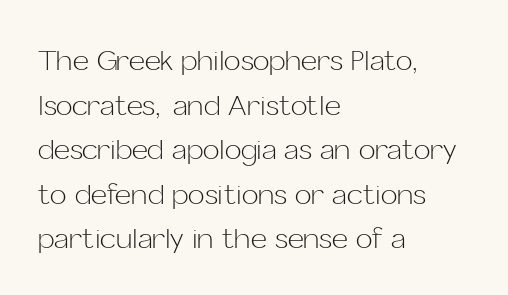
{"serif": "no", "italic": "no", "bold": "no", "weight": "light", "width": "normal", "stroke_contrast": "low", "x_height": "medium", "monospaced": "no", "underline": "no", "align": "left", "line_spacing": "normal", "line_spacing_ratio": 1.59, "letter_spacing": "normal", "letter_spacing_em": 0.0, "glyph_px": 28}
